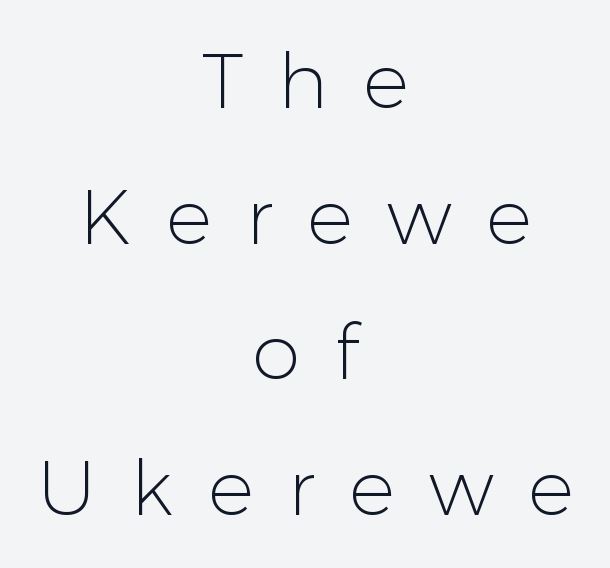
Q: Is the text bold? A: No.
Q: Is the text italic (slanted)? A: No, it is upright.
Q: Is the typeface a serif or a sans-serif typeface? A: Sans-serif.
Q: Is the text underlined? A: No.
Q: How is the paragraph aligned? A: Centered.
Q: Is the spacing between letters normal or unusually wide? A: Unusually wide.
Q: Width (condensed, normal, or wide)? A: Normal.
Q: Stroke contrast? A: Low.
Q: x-height? A: Medium.
Q: Monospaced? A: No.
